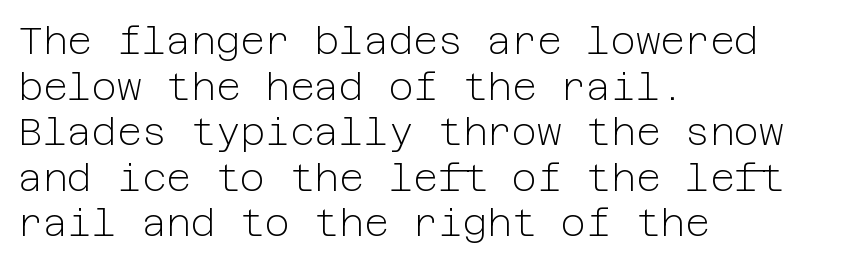
The image shows 38 px light sans-serif type, upright; set left-aligned, line spacing 1.2x, normal letter spacing, not underlined; low stroke contrast and a medium x-height.
